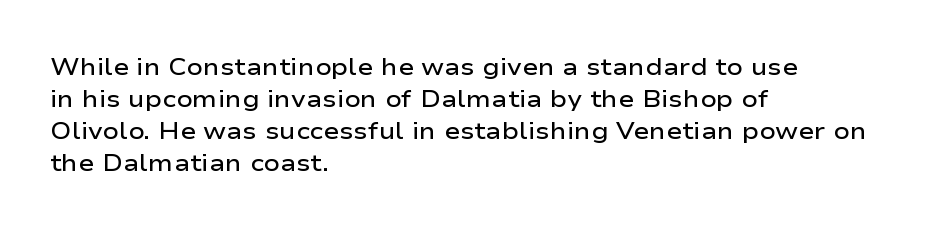
{"italic": "no", "bold": "semi", "underline": "no", "align": "left", "line_spacing": "normal", "line_spacing_ratio": 1.34, "letter_spacing": "normal", "letter_spacing_em": 0.0, "glyph_px": 24}
